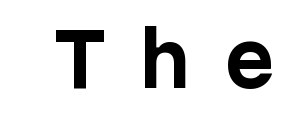
The image shows 72 px bold sans-serif type, upright, monospaced; set unusually wide letter spacing (+0.43 em), not underlined; low stroke contrast and a medium x-height.
